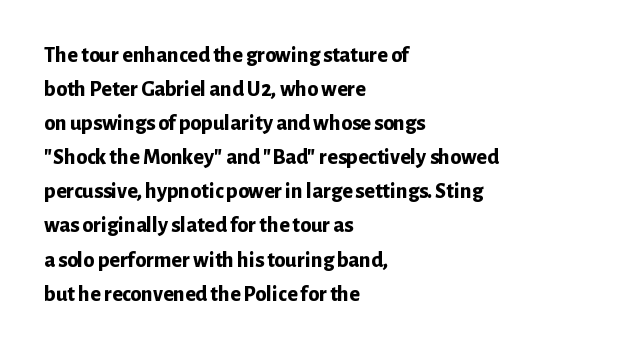
Q: Is the text bold? A: Yes.
Q: Is the text italic (slanted)? A: No, it is upright.
Q: Is the text underlined? A: No.
Q: How is the paragraph aligned? A: Left-aligned.
Q: Is the spacing between letters normal or unusually wide? A: Normal.
Q: Is the spacing between lines tight, normal or loose? A: Normal.
